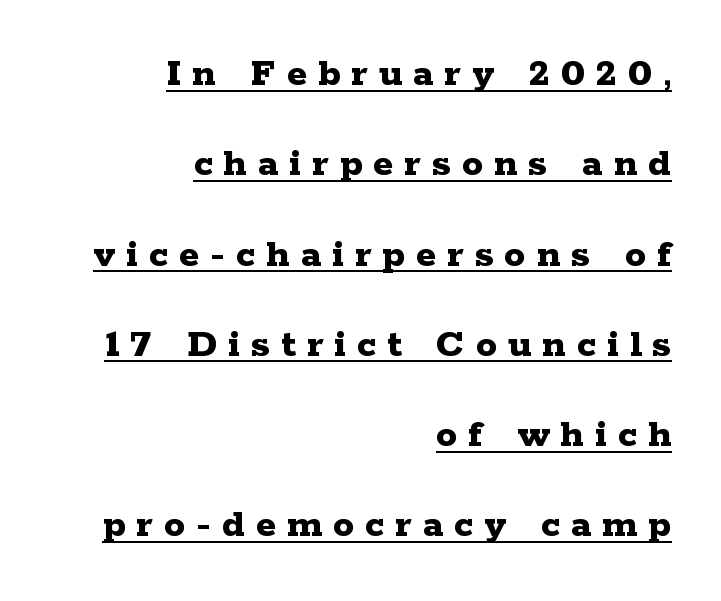
{"serif": "yes", "italic": "no", "bold": "yes", "weight": "bold", "width": "wide", "stroke_contrast": "low", "x_height": "medium", "monospaced": "no", "underline": "yes", "align": "right", "line_spacing": "loose", "line_spacing_ratio": 2.15, "letter_spacing": "wide", "letter_spacing_em": 0.26, "glyph_px": 42}
